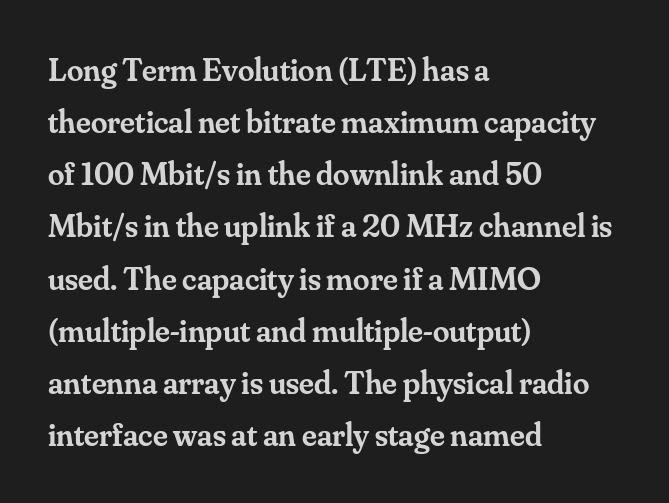
This is serif lettering, the kind often seen in printed books. The lines sit at an ordinary, default distance from one another. The paragraph shown leans on its left margin. Think of a printed novel: that variable character pitch is what you see here.
